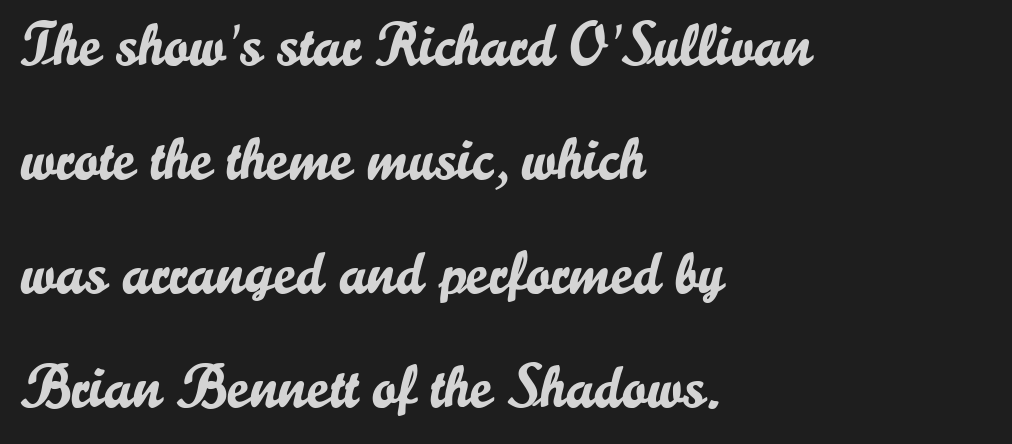
Q: Is the text italic (slanted)? A: Yes.
Q: Is the typeface a serif or a sans-serif typeface? A: Sans-serif.
Q: Is the text underlined? A: No.
Q: How is the paragraph aligned? A: Left-aligned.
Q: Is the spacing between letters normal or unusually wide? A: Normal.
Q: Is the spacing between lines tight, normal or loose? A: Loose.
Q: Width (condensed, normal, or wide)? A: Normal.
Q: Stroke contrast? A: Low.
Q: x-height? A: Small.
Q: Monospaced? A: No.
